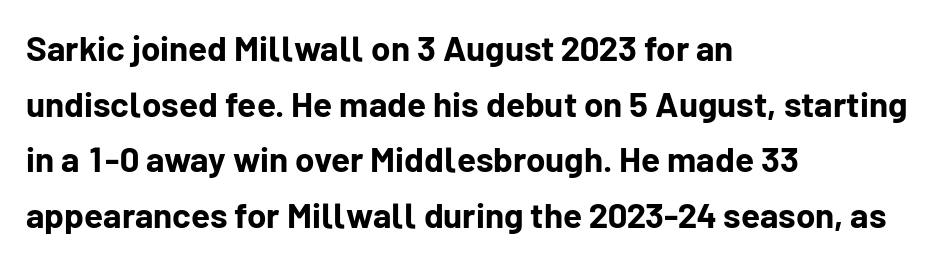
This sample has the flowing, uneven cadence of proportional lettering. The strokes are fattened all the way to bold. Here the glyphs are tracked normally, forming tight word shapes. Just letters on the line, the space beneath them empty. Regarding leading, the lines here are spaced in the standard way.
